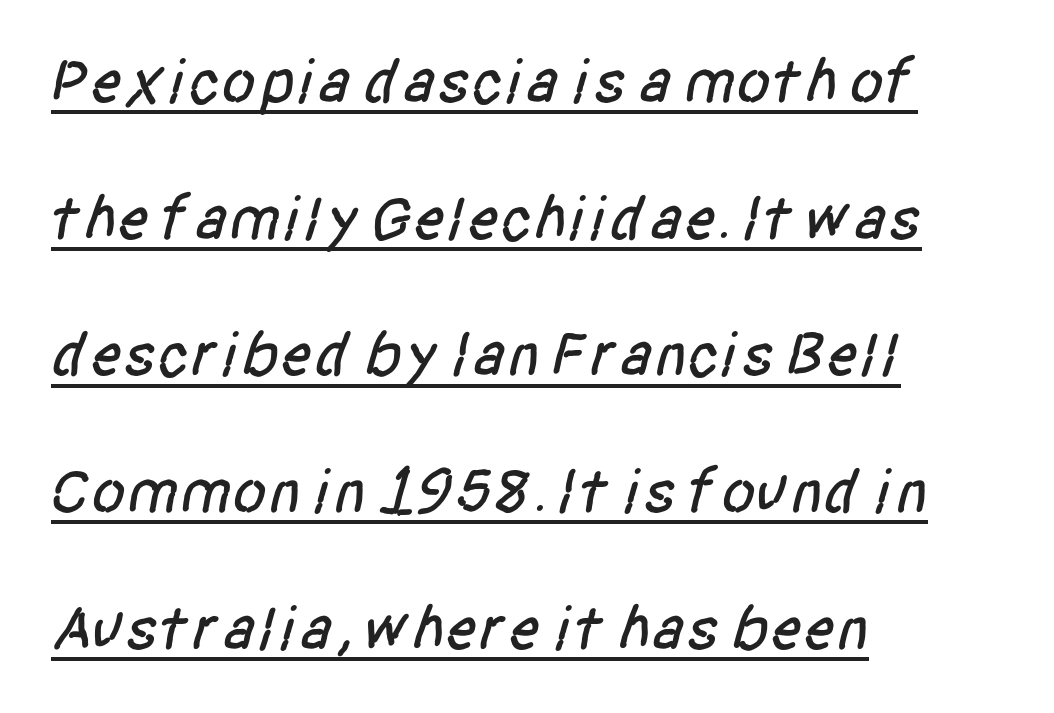
Look at the tracking — it's just the regular setting, nothing added. The specimen includes a rule beneath the text block's lines. What's the leading like? Stretched, with rows far apart. Note the varied advance widths — an 'i' is clearly narrower than an 'm'.
